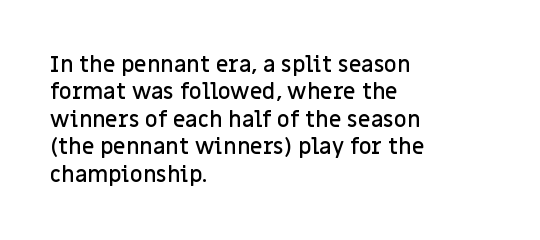
The image shows 22 px text type, upright; set left-aligned, normal line spacing (1.25x), normal letter spacing, not underlined.
